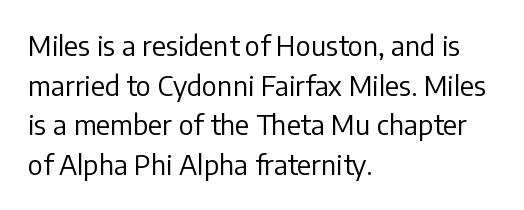
{"italic": "no", "bold": "no", "underline": "no", "align": "left", "line_spacing": "normal", "line_spacing_ratio": 1.47, "letter_spacing": "normal", "letter_spacing_em": 0.0, "glyph_px": 27}
